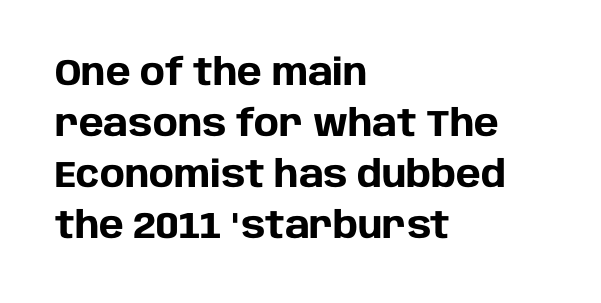
The image shows 37 px heavy sans-serif type, upright; set left-aligned, normal line spacing (1.38x), normal letter spacing, not underlined; low stroke contrast and a large x-height.
